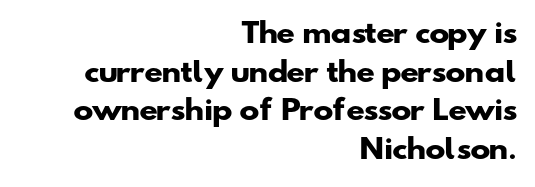
{"bold": "yes", "underline": "no", "align": "right", "line_spacing": "normal", "line_spacing_ratio": 1.43, "letter_spacing": "normal", "letter_spacing_em": 0.0, "glyph_px": 27}
